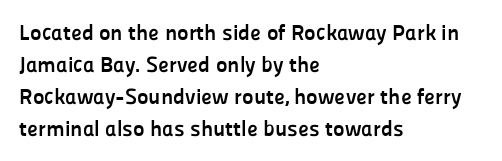
Q: Is the text bold? A: Yes.
Q: Is the text italic (slanted)? A: No, it is upright.
Q: Is the text underlined? A: No.
Q: How is the paragraph aligned? A: Left-aligned.
Q: Is the spacing between letters normal or unusually wide? A: Normal.
Q: Is the spacing between lines tight, normal or loose? A: Normal.
